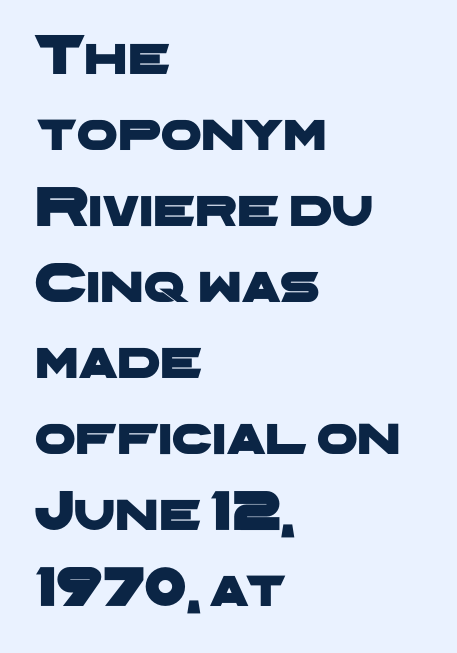
Honestly, there is no underline to notice here at all. Is the letter spacing exaggerated? No — it looks like the ordinary default. This rendering employs a face without finishing strokes, i.e., a sans-serif. This rendering uses left alignment, leaving the right contour irregular.
